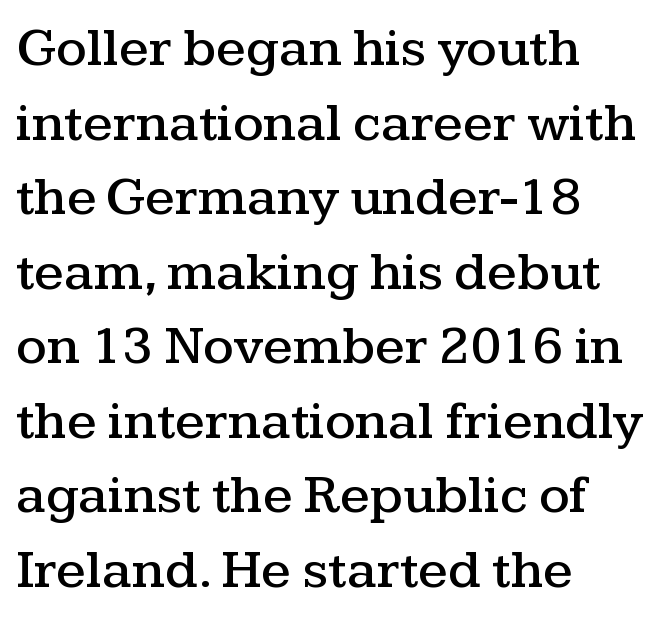
The image shows 54 px wide serif type, upright; set left-aligned, normal line spacing (1.38x), normal letter spacing, not underlined; medium stroke contrast and a medium x-height.
